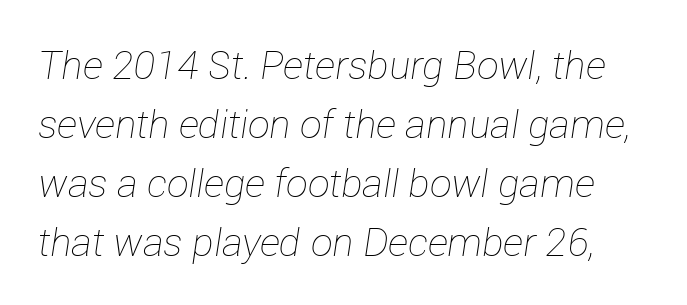
The image shows 39 px thin type, italic (leaning right); set normal line spacing (1.51x), normal letter spacing, not underlined; low stroke contrast and a medium x-height.
